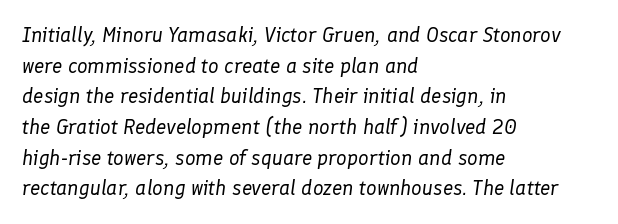
Q: Is the text bold? A: No.
Q: Is the text italic (slanted)? A: Yes, it leans right by about 8 degrees.
Q: Is the text underlined? A: No.
Q: How is the paragraph aligned? A: Left-aligned.
Q: Is the spacing between letters normal or unusually wide? A: Normal.
Q: Is the spacing between lines tight, normal or loose? A: Normal.
